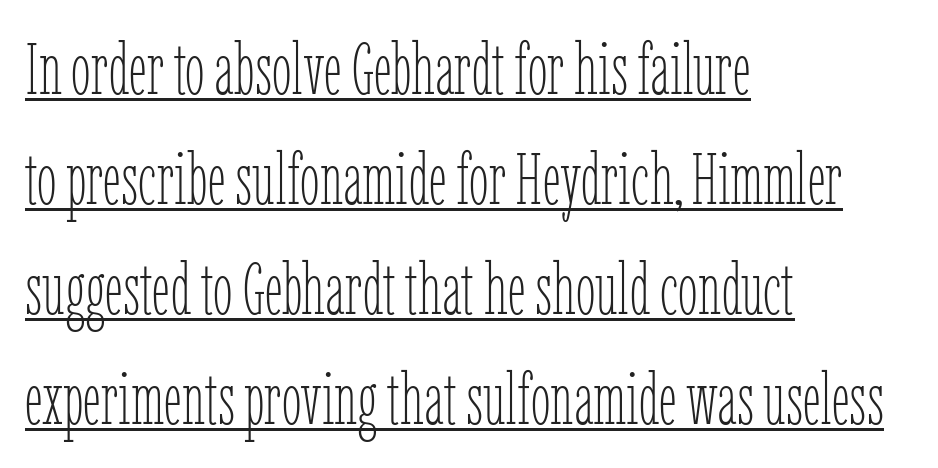
{"italic": "no", "bold": "no", "weight": "thin", "width": "condensed", "stroke_contrast": "low", "x_height": "medium", "monospaced": "no", "underline": "yes", "align": "left", "line_spacing": "normal", "line_spacing_ratio": 1.53, "letter_spacing": "normal", "letter_spacing_em": 0.0, "glyph_px": 72}
